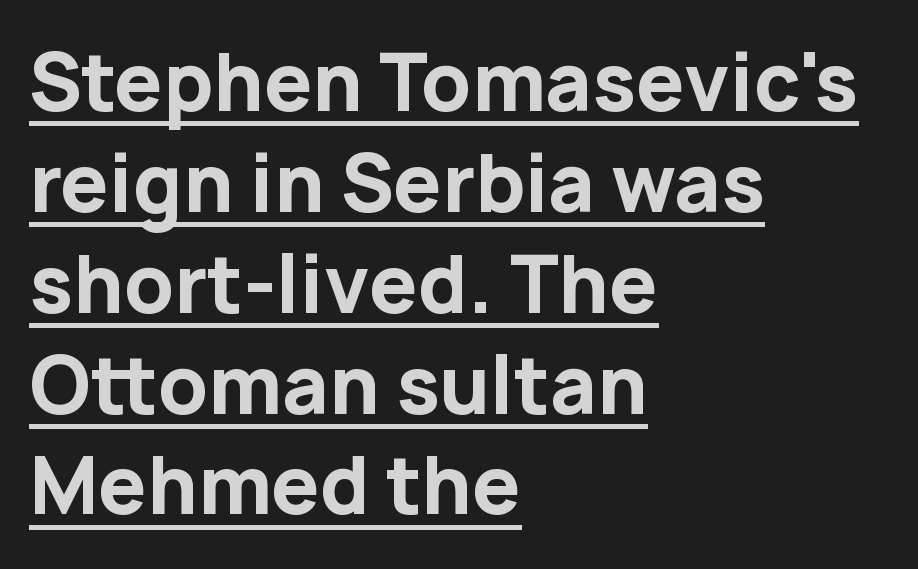
Q: Is the text bold? A: Yes.
Q: Is the text italic (slanted)? A: No, it is upright.
Q: Is the typeface a serif or a sans-serif typeface? A: Sans-serif.
Q: Is the text underlined? A: Yes.
Q: How is the paragraph aligned? A: Left-aligned.
Q: Is the spacing between letters normal or unusually wide? A: Normal.
Q: Is the spacing between lines tight, normal or loose? A: Normal.
Q: Width (condensed, normal, or wide)? A: Normal.
Q: Stroke contrast? A: Low.
Q: x-height? A: Medium.
Q: Monospaced? A: No.
